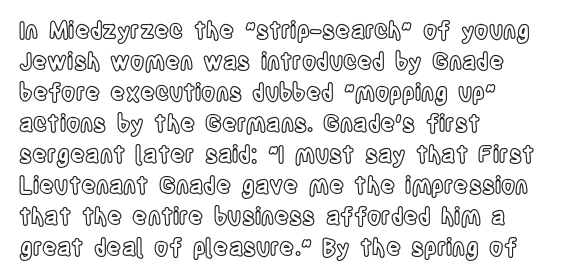
Q: Is the text italic (slanted)? A: No, it is upright.
Q: Is the text underlined? A: No.
Q: How is the paragraph aligned? A: Left-aligned.
Q: Is the spacing between letters normal or unusually wide? A: Normal.
Q: Is the spacing between lines tight, normal or loose? A: Normal.
